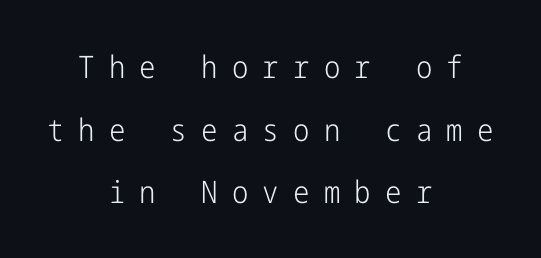
Classification — sans serif. Glyph-to-glyph distance is far greater than everyday printed text. Vertical spacing — loose. The passage shown is not underscored anywhere. Typeset on center — no edge is straight. Nope, not italic — everything's standing straight.
